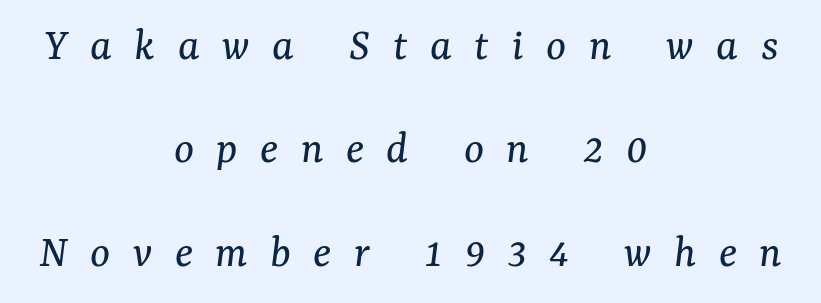
Q: Is the text bold? A: No.
Q: Is the text italic (slanted)? A: Yes, it leans right by about 7 degrees.
Q: Is the typeface a serif or a sans-serif typeface? A: Serif.
Q: Is the text underlined? A: No.
Q: How is the paragraph aligned? A: Centered.
Q: Is the spacing between letters normal or unusually wide? A: Unusually wide.
Q: Is the spacing between lines tight, normal or loose? A: Loose.
Q: Width (condensed, normal, or wide)? A: Normal.
Q: Stroke contrast? A: Medium.
Q: x-height? A: Medium.
Q: Monospaced? A: No.
